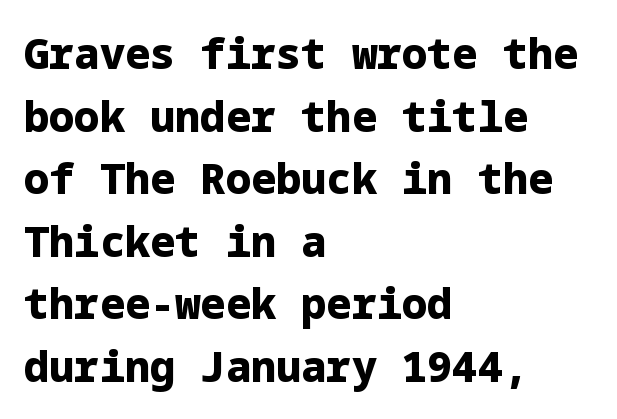
Q: Is the text bold? A: Yes.
Q: Is the text italic (slanted)? A: No, it is upright.
Q: Is the typeface a serif or a sans-serif typeface? A: Sans-serif.
Q: Is the text underlined? A: No.
Q: How is the paragraph aligned? A: Left-aligned.
Q: Is the spacing between letters normal or unusually wide? A: Normal.
Q: Is the spacing between lines tight, normal or loose? A: Normal.
Q: Width (condensed, normal, or wide)? A: Normal.
Q: Stroke contrast? A: Low.
Q: x-height? A: Medium.
